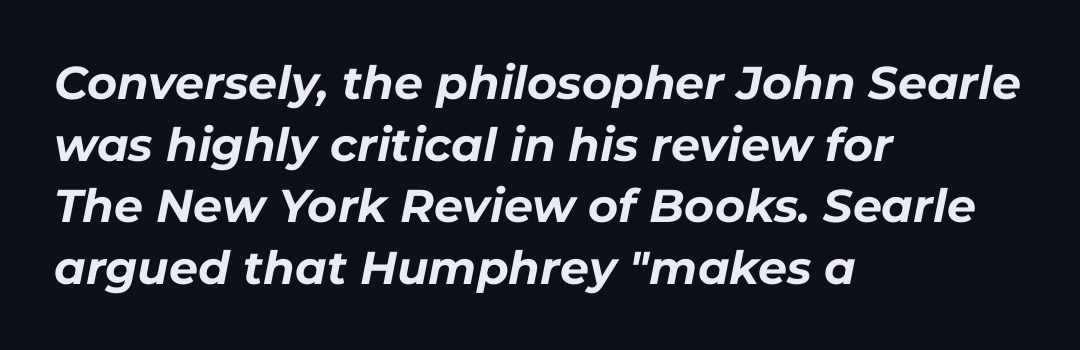
Q: Is the text bold? A: Yes.
Q: Is the text italic (slanted)? A: Yes, it leans right by about 11 degrees.
Q: Is the text underlined? A: No.
Q: How is the paragraph aligned? A: Left-aligned.
Q: Is the spacing between letters normal or unusually wide? A: Normal.
Q: Is the spacing between lines tight, normal or loose? A: Normal.
Q: Width (condensed, normal, or wide)? A: Normal.
Q: Stroke contrast? A: Low.
Q: x-height? A: Medium.
Q: Monospaced? A: No.
